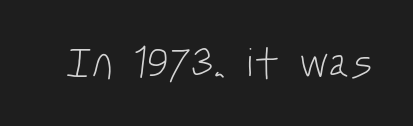
The image shows 43 px light, condensed sans-serif type; set normal letter spacing, not underlined; low stroke contrast and a large x-height.
